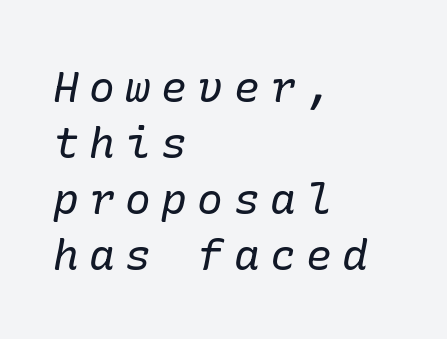
{"italic": "yes", "lean": "right", "slant_degrees": 10, "bold": "no", "weight": "regular", "width": "normal", "stroke_contrast": "low", "x_height": "medium", "underline": "no", "align": "left", "line_spacing": "normal", "line_spacing_ratio": 1.3, "letter_spacing": "wide", "letter_spacing_em": 0.24, "glyph_px": 43}
